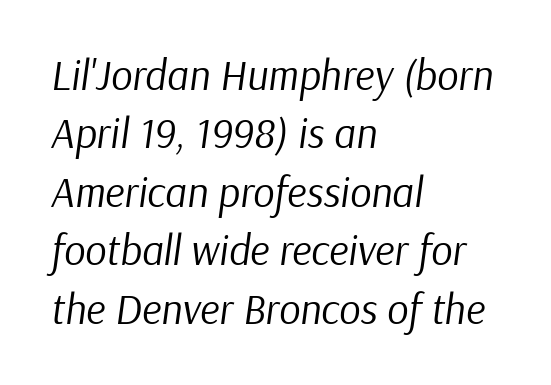
The image shows 42 px regular-weight type, italic (leaning right); set left-aligned, normal line spacing (1.39x), normal letter spacing, not underlined; low stroke contrast and a medium x-height.
